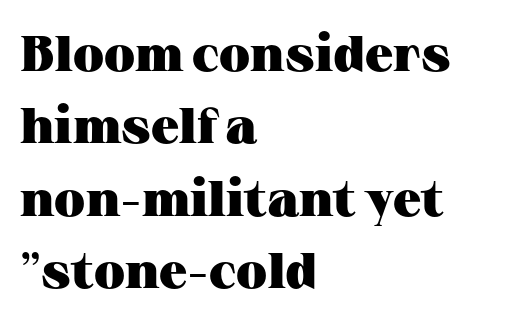
I'd call this a serif setting — the letters wear small feet. Rendered with straight, roman letterforms. Glyph-to-glyph distance matches everyday printed text. The block of text has a typical density, with ordinary space between rows. This is heavy type, rendered in bold.
